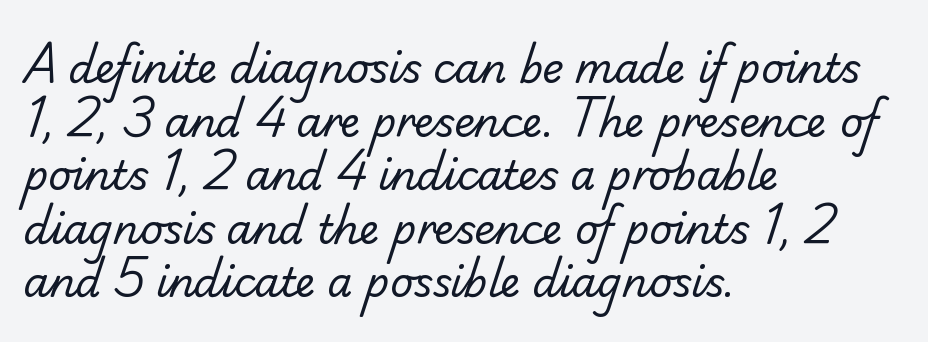
Teacher's note: observe the even left margin — that is flush-left alignment. Is this a fixed-width face? No — the glyphs have proportional, varying widths. Letters rest on an invisible, unmarked baseline. Font category for this specimen: sans-serif.
